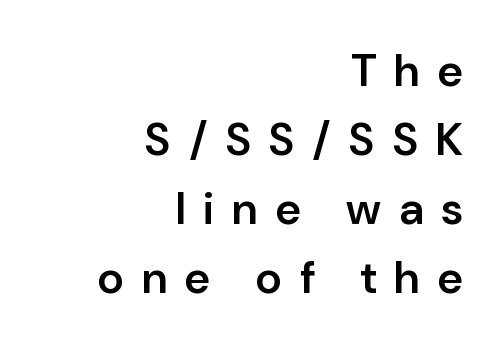
Q: Is the text bold? A: Semi-bold.
Q: Is the text italic (slanted)? A: No, it is upright.
Q: Is the typeface a serif or a sans-serif typeface? A: Sans-serif.
Q: Is the text underlined? A: No.
Q: How is the paragraph aligned? A: Right-aligned.
Q: Is the spacing between letters normal or unusually wide? A: Unusually wide.
Q: Is the spacing between lines tight, normal or loose? A: Normal.
Q: Width (condensed, normal, or wide)? A: Normal.
Q: Stroke contrast? A: Low.
Q: x-height? A: Medium.
Q: Monospaced? A: No.
